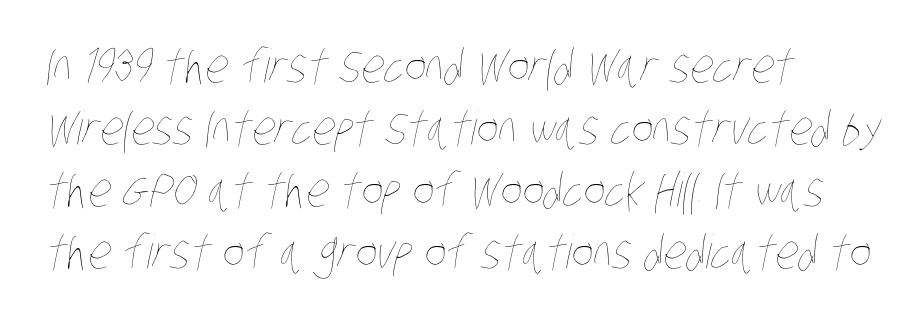
The image shows 46 px thin, condensed type; set left-aligned, normal line spacing (1.35x), normal letter spacing, not underlined; low stroke contrast and a large x-height.
